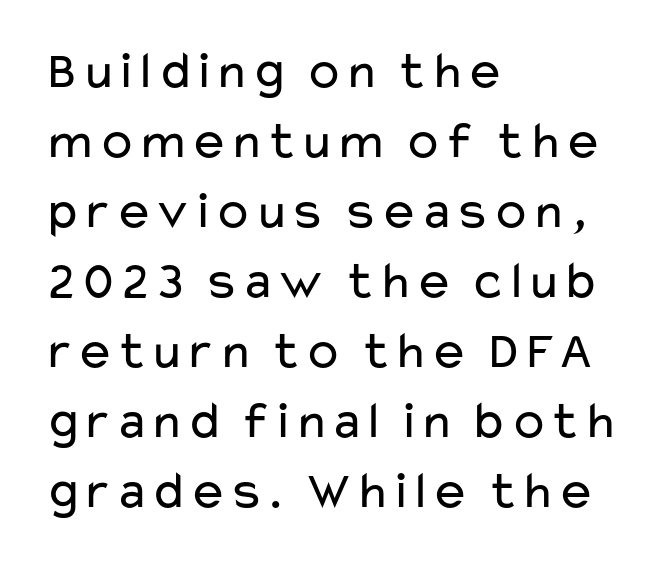
The image shows 53 px regular-weight, wide sans-serif type, upright; set left-aligned, normal line spacing (1.32x), normal letter spacing, not underlined; low stroke contrast and a medium x-height.
